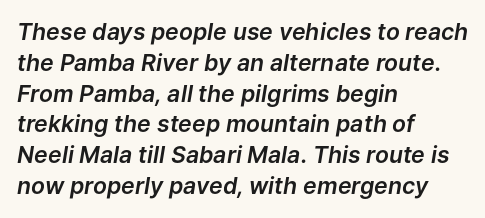
The image shows 23 px text type, italic (leaning right); set left-aligned, normal line spacing (1.34x), normal letter spacing, not underlined.
